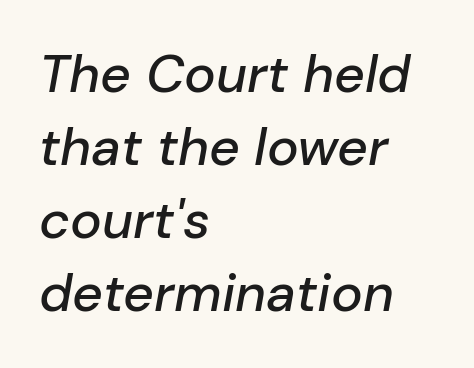
Q: Is the text italic (slanted)? A: Yes, it leans right by about 10 degrees.
Q: Is the text underlined? A: No.
Q: How is the paragraph aligned? A: Left-aligned.
Q: Is the spacing between letters normal or unusually wide? A: Normal.
Q: Is the spacing between lines tight, normal or loose? A: Normal.
Q: Width (condensed, normal, or wide)? A: Normal.
Q: Stroke contrast? A: Low.
Q: x-height? A: Medium.
Q: Monospaced? A: No.
